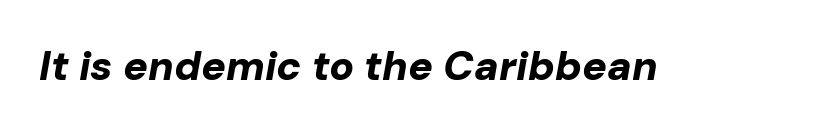
{"italic": "yes", "lean": "right", "slant_degrees": 10, "bold": "yes", "weight": "bold", "width": "normal", "stroke_contrast": "low", "x_height": "medium", "monospaced": "no", "underline": "no", "letter_spacing": "normal", "letter_spacing_em": 0.0, "glyph_px": 41}
